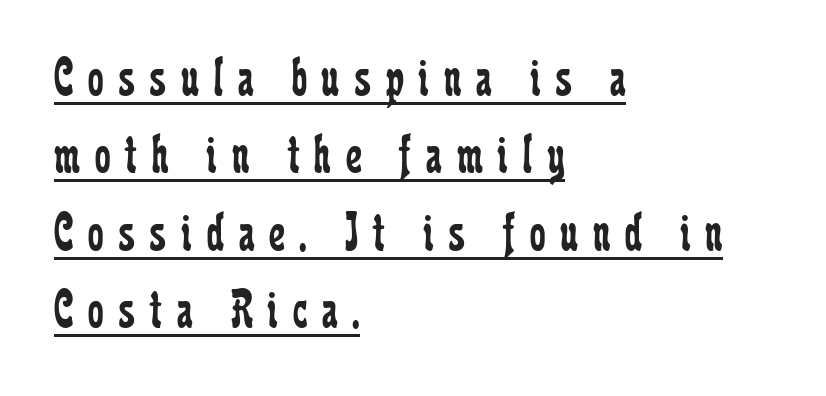
The passage shown is typeset with a serif family. The gaps between neighbouring characters are conspicuously large. Emphasis is given by a line drawn under the lettering. When letters stand straight like this, we call the style roman or upright. Reading down the block, your eye returns to a fixed left position each line. Is there much room between lines? A standard amount, neither cramped nor airy.
